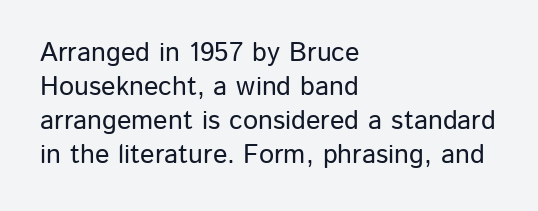
{"italic": "no", "underline": "no", "align": "left", "line_spacing": "normal", "line_spacing_ratio": 1.26, "letter_spacing": "normal", "letter_spacing_em": 0.0, "glyph_px": 27}
